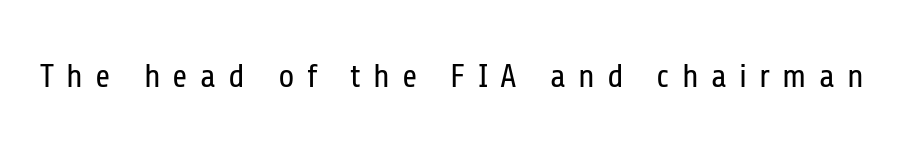
The image shows 33 px regular-weight, condensed sans-serif type, upright; set unusually wide letter spacing (+0.37 em), not underlined; low stroke contrast and a medium x-height.
